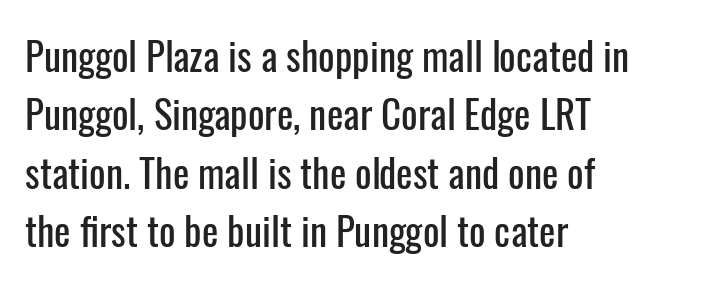
The designer went with a sans here, leaving each stem footless. The lines in this sample share a left origin and differ only in where they stop. A normal amount of white space separates one row of letters from the next. Descenders are the only things crossing below the line. Characters follow at the spacing the type designer built in. This sample has the flowing, uneven cadence of proportional lettering.
